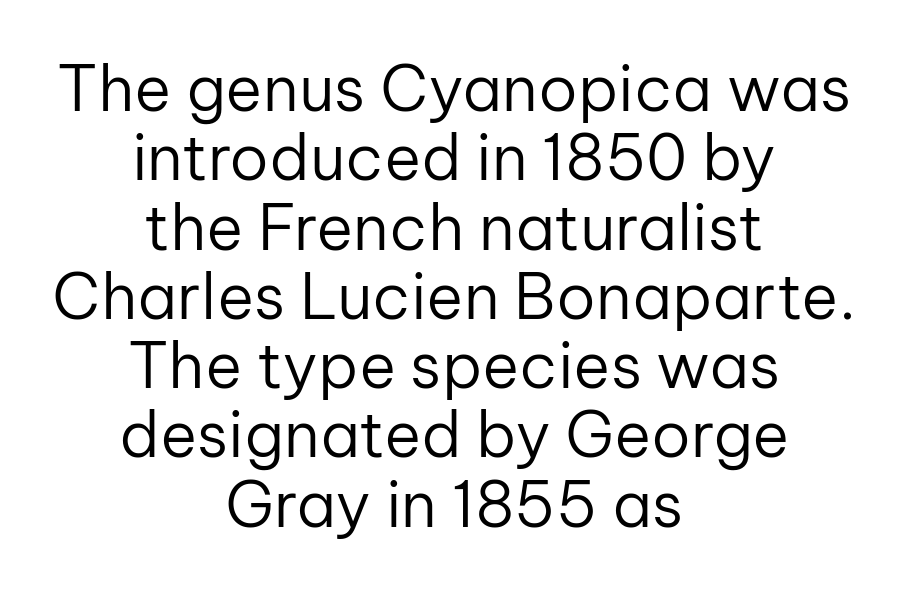
{"serif": "no", "italic": "no", "bold": "no", "weight": "regular", "width": "normal", "stroke_contrast": "low", "x_height": "medium", "monospaced": "no", "underline": "no", "align": "center", "line_spacing": "tight", "line_spacing_ratio": 1.1, "letter_spacing": "normal", "letter_spacing_em": 0.0, "glyph_px": 63}
